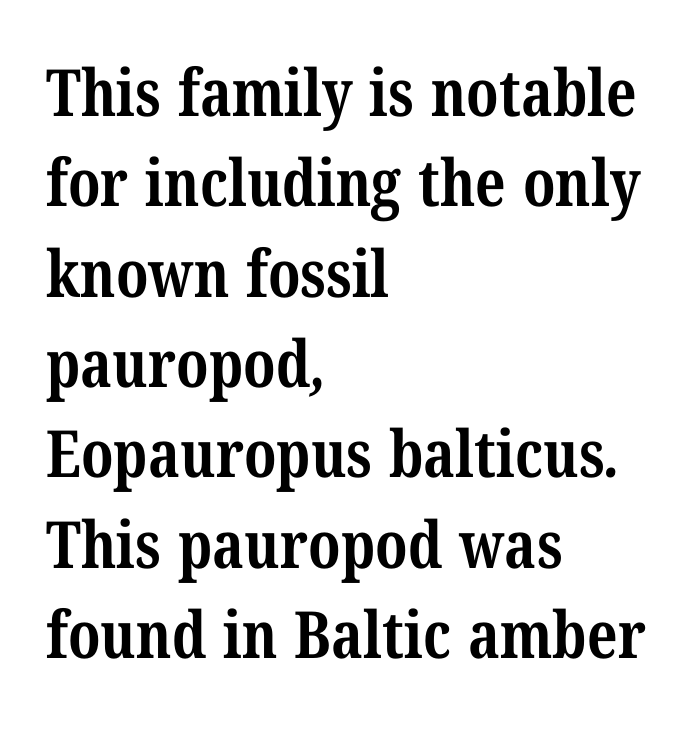
In terms of letterform style, serifs are clearly present. The passage shown is typed in a proportional face where columns would drift. The vertical gap from one line to the next is medium. The string is rendered with underlining switched off.
